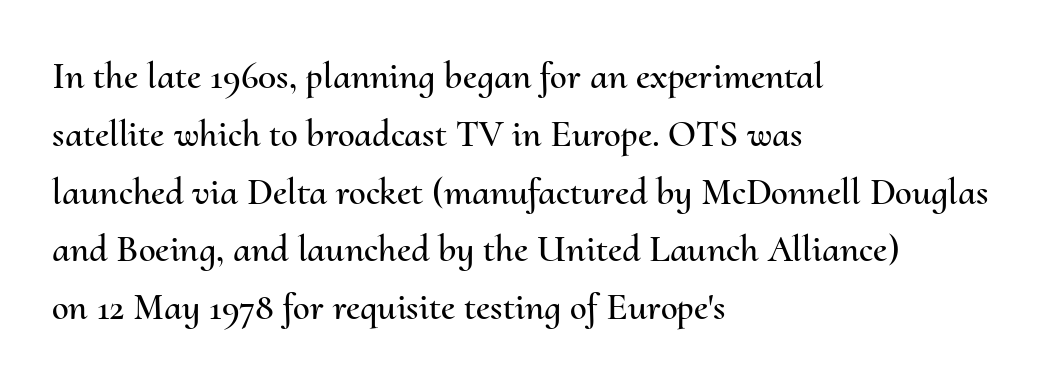
{"italic": "no", "width": "normal", "stroke_contrast": "medium", "x_height": "small", "monospaced": "no", "underline": "no", "align": "left", "line_spacing": "normal", "line_spacing_ratio": 1.52, "letter_spacing": "normal", "letter_spacing_em": 0.0, "glyph_px": 38}
